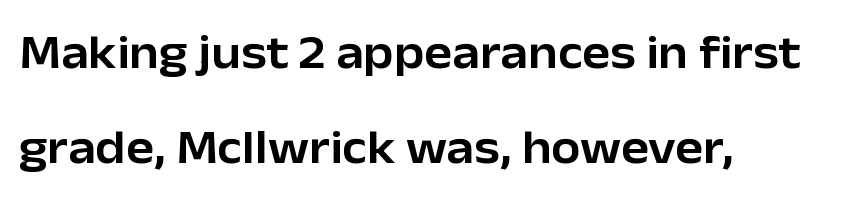
Horizontal bands of white between lines are thick stripes. Does the lettering tilt? It doesn't — this is upright. Reading down the block, your eye returns to a fixed left position each line. Varying glyph widths throughout — classic text-font behaviour. This sample uses plain, unmodified letter spacing.
